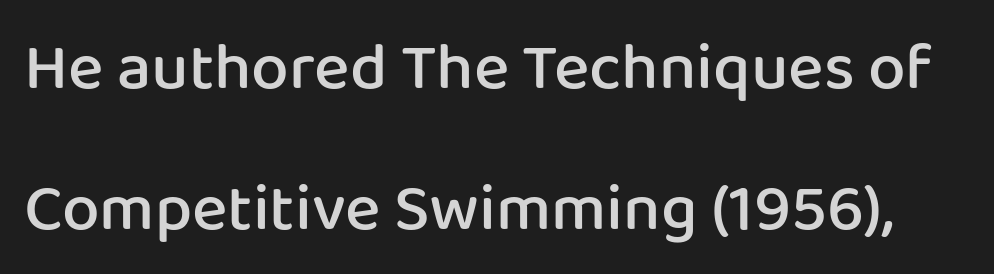
{"serif": "no", "italic": "no", "bold": "semi", "weight": "semibold", "width": "normal", "stroke_contrast": "low", "x_height": "medium", "monospaced": "no", "underline": "no", "line_spacing": "loose", "line_spacing_ratio": 2.1, "letter_spacing": "normal", "letter_spacing_em": 0.0, "glyph_px": 67}
